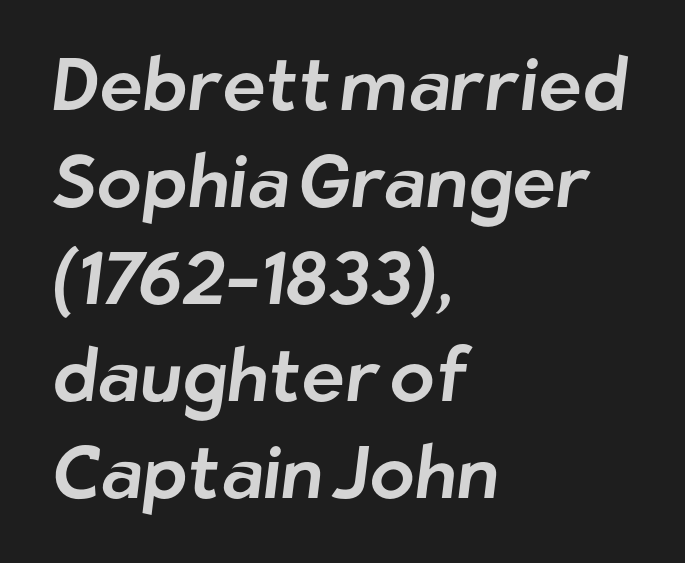
Q: Is the typeface a serif or a sans-serif typeface? A: Sans-serif.
Q: Is the text underlined? A: No.
Q: How is the paragraph aligned? A: Left-aligned.
Q: Is the spacing between letters normal or unusually wide? A: Normal.
Q: Is the spacing between lines tight, normal or loose? A: Normal.
Q: Width (condensed, normal, or wide)? A: Normal.
Q: Stroke contrast? A: Low.
Q: x-height? A: Medium.
Q: Monospaced? A: No.
